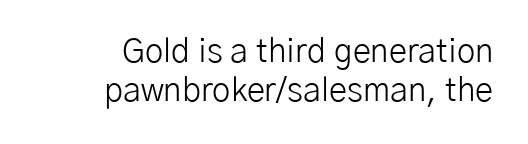
{"serif": "no", "italic": "no", "bold": "no", "weight": "light", "width": "normal", "stroke_contrast": "low", "x_height": "medium", "monospaced": "no", "underline": "no", "align": "right", "line_spacing_ratio": 1.19, "letter_spacing": "normal", "letter_spacing_em": 0.0, "glyph_px": 33}
